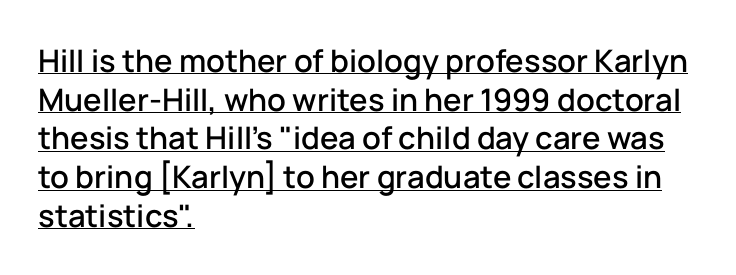
The image shows 31 px sans-serif type, upright; set left-aligned, normal line spacing (1.25x), normal letter spacing, underlined; low stroke contrast and a medium x-height.
